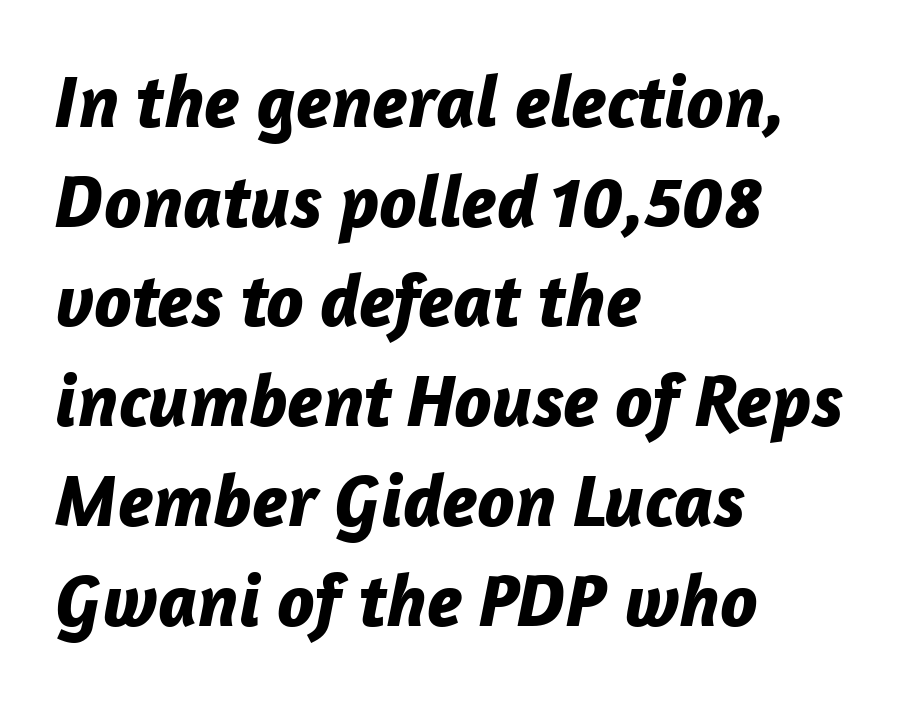
{"italic": "yes", "lean": "right", "slant_degrees": 12, "bold": "yes", "weight": "bold", "width": "normal", "stroke_contrast": "low", "x_height": "medium", "monospaced": "no", "underline": "no", "align": "left", "line_spacing": "normal", "line_spacing_ratio": 1.33, "letter_spacing": "normal", "letter_spacing_em": 0.0, "glyph_px": 75}
